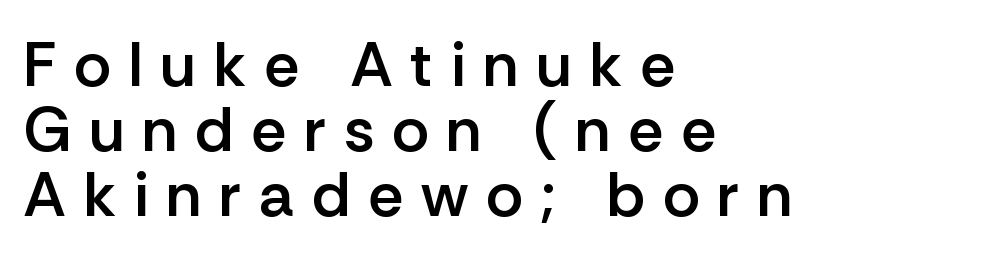
{"serif": "no", "italic": "no", "bold": "semi", "weight": "semibold", "width": "normal", "stroke_contrast": "low", "x_height": "medium", "monospaced": "no", "underline": "no", "align": "left", "line_spacing": "tight", "line_spacing_ratio": 1.03, "letter_spacing": "wide", "letter_spacing_em": 0.28, "glyph_px": 63}
